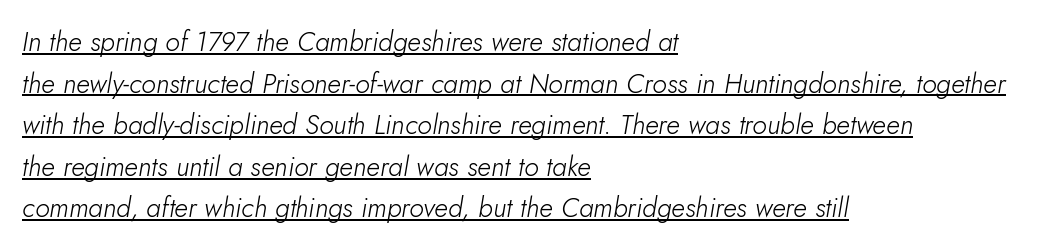
{"italic": "yes", "lean": "right", "slant_degrees": 5, "bold": "no", "underline": "yes", "align": "left", "line_spacing": "normal", "line_spacing_ratio": 1.54, "letter_spacing": "normal", "letter_spacing_em": 0.0, "glyph_px": 27}
